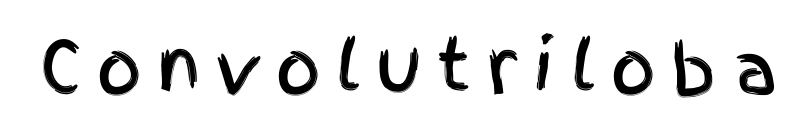
The foot of each line stays bare and open. The typeface chosen for these lines omits serifs. Characters remain perfectly vertical along every line. You could not count columns in this text — the font is proportionally spaced. Observe the wide spacing: letters keep a clear distance from each other.
